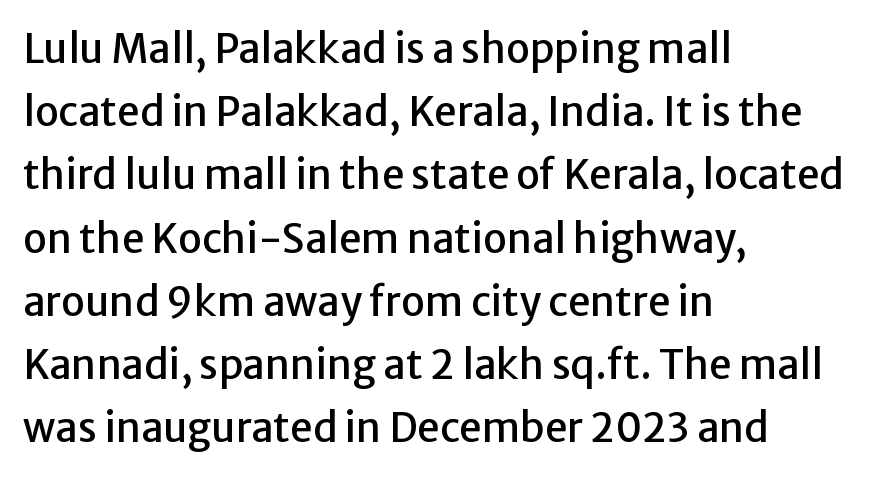
The image shows 40 px sans-serif type, upright; set left-aligned, normal line spacing (1.58x), normal letter spacing, not underlined; low stroke contrast and a medium x-height.
